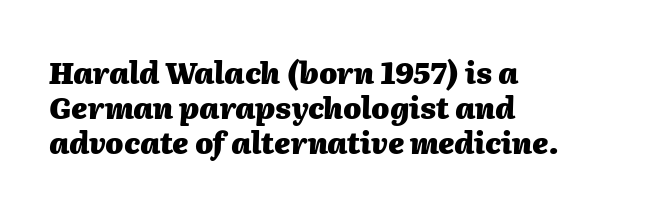
Q: Is the text bold? A: Yes.
Q: Is the text italic (slanted)? A: Yes, it leans right by about 2 degrees.
Q: Is the text underlined? A: No.
Q: How is the paragraph aligned? A: Left-aligned.
Q: Is the spacing between letters normal or unusually wide? A: Normal.
Q: Width (condensed, normal, or wide)? A: Normal.
Q: Stroke contrast? A: Medium.
Q: x-height? A: Medium.
Q: Monospaced? A: No.
